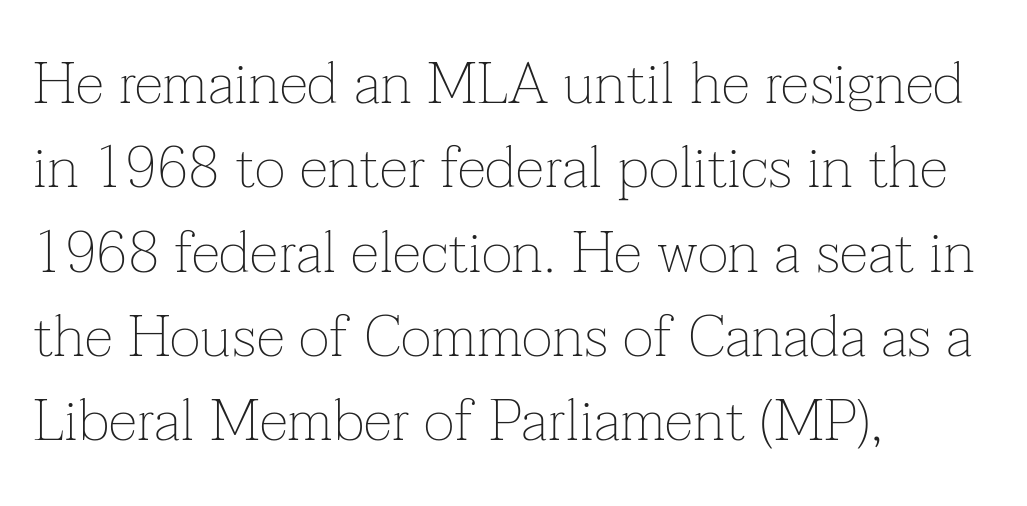
The image shows 59 px thin serif type, upright; set left-aligned, normal line spacing (1.43x), normal letter spacing, not underlined; low stroke contrast and a medium x-height.
